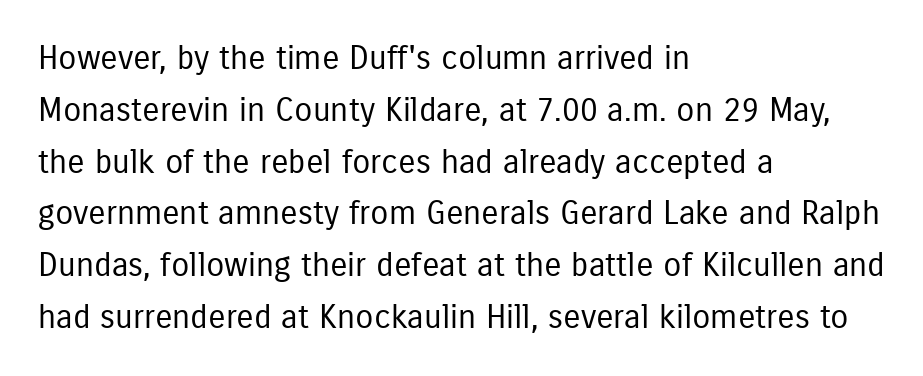
{"serif": "no", "italic": "no", "bold": "no", "weight": "regular", "width": "condensed", "stroke_contrast": "low", "x_height": "medium", "monospaced": "no", "underline": "no", "align": "left", "line_spacing": "normal", "line_spacing_ratio": 1.57, "letter_spacing": "normal", "letter_spacing_em": 0.0, "glyph_px": 33}
